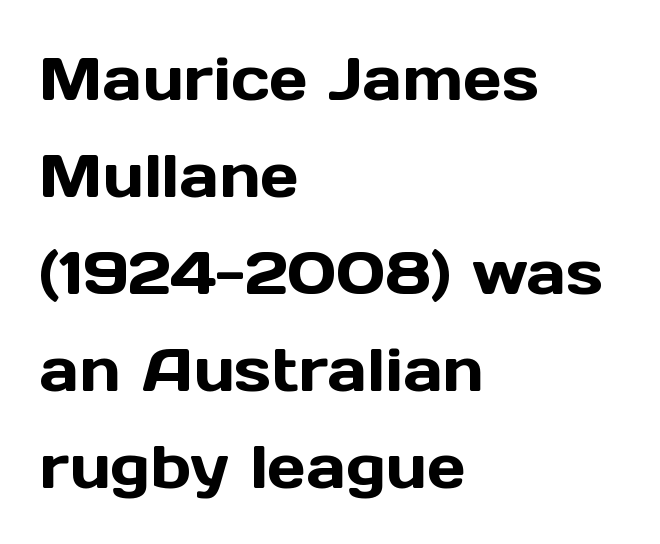
Characters follow at the spacing the type designer built in. Vertical spacing — default. These lines stack with their left ends in a neat column. The typography opts for an upright posture over an oblique one.
